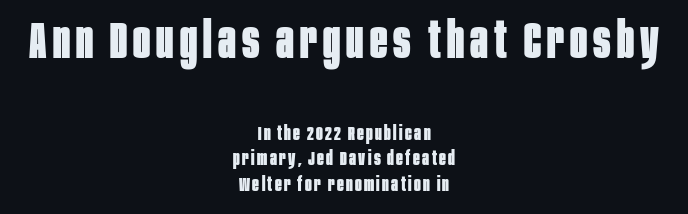
{"serif": "no", "italic": "no", "bold": "yes", "weight": "bold", "width": "condensed", "stroke_contrast": "low", "x_height": "large", "monospaced": "no", "underline": "no", "align": "center", "line_spacing": "normal", "line_spacing_ratio": 1.29, "larger_block": "first", "size_ratio": 2.55, "glyph_px": 51}
